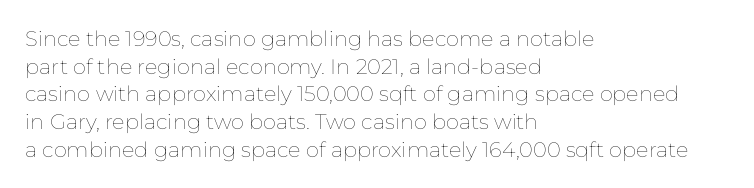
The image shows 21 px text type, upright; set left-aligned, normal line spacing (1.32x), normal letter spacing, not underlined.
